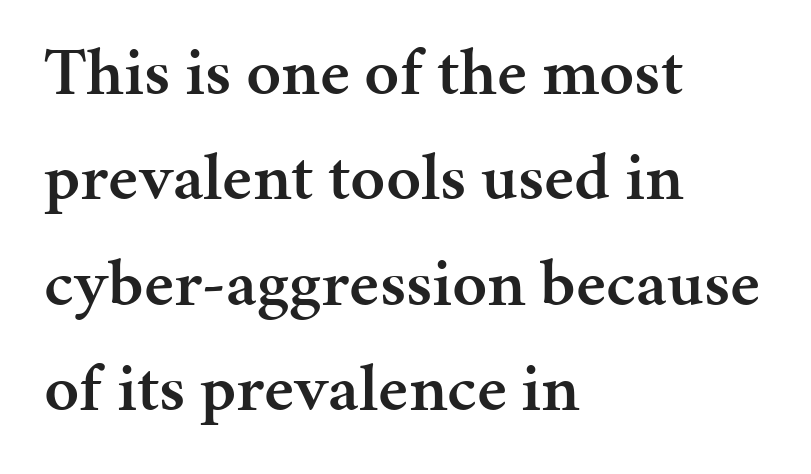
{"serif": "yes", "italic": "no", "bold": "semi", "weight": "semibold", "width": "normal", "stroke_contrast": "medium", "x_height": "medium", "monospaced": "no", "underline": "no", "align": "left", "line_spacing": "normal", "line_spacing_ratio": 1.55, "letter_spacing": "normal", "letter_spacing_em": 0.0, "glyph_px": 68}
